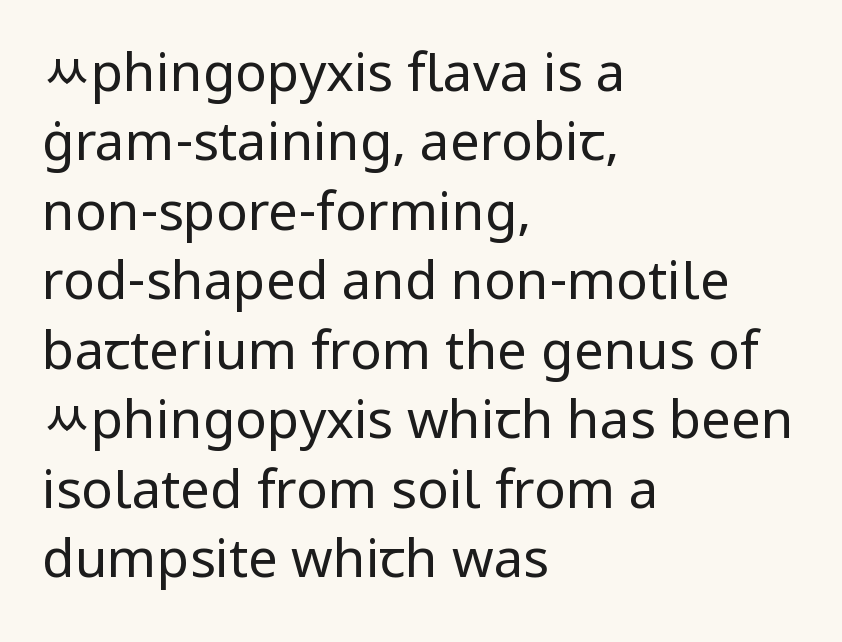
Q: Is the text bold? A: No.
Q: Is the text italic (slanted)? A: No, it is upright.
Q: Is the typeface a serif or a sans-serif typeface? A: Sans-serif.
Q: Is the text underlined? A: No.
Q: How is the paragraph aligned? A: Left-aligned.
Q: Is the spacing between letters normal or unusually wide? A: Normal.
Q: Is the spacing between lines tight, normal or loose? A: Normal.
Q: Width (condensed, normal, or wide)? A: Normal.
Q: Stroke contrast? A: Low.
Q: x-height? A: Medium.
Q: Monospaced? A: No.
